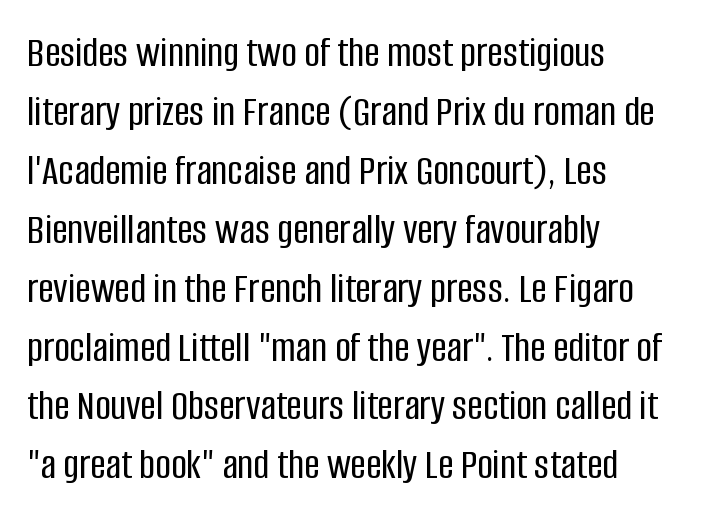
{"serif": "no", "italic": "no", "width": "condensed", "stroke_contrast": "low", "x_height": "large", "monospaced": "no", "underline": "no", "align": "left", "line_spacing": "normal", "line_spacing_ratio": 1.37, "letter_spacing": "normal", "letter_spacing_em": 0.0, "glyph_px": 43}
